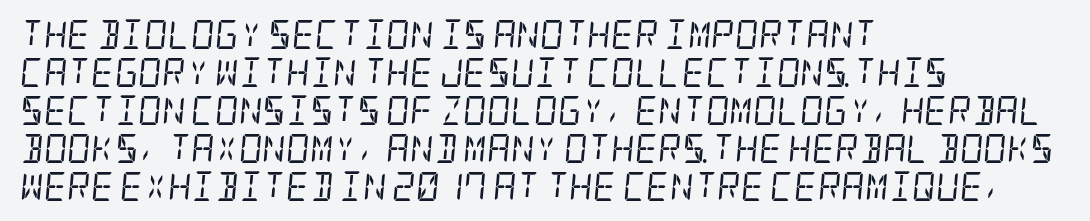
Q: Is the text bold? A: No.
Q: Is the text italic (slanted)? A: Yes, it leans right by about 5 degrees.
Q: Is the typeface a serif or a sans-serif typeface? A: Serif.
Q: Is the text underlined? A: No.
Q: How is the paragraph aligned? A: Left-aligned.
Q: Is the spacing between letters normal or unusually wide? A: Normal.
Q: Is the spacing between lines tight, normal or loose? A: Normal.
Q: Width (condensed, normal, or wide)? A: Condensed.
Q: Stroke contrast? A: Low.
Q: x-height? A: Large.
